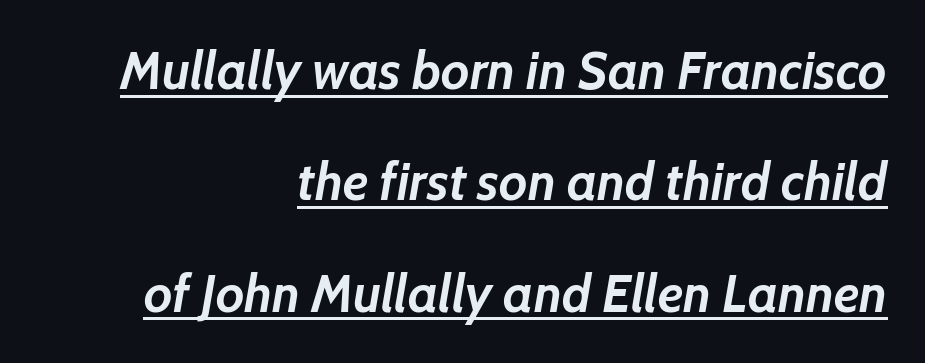
The image shows 52 px semibold type, italic (leaning right); set right-aligned, loose line spacing (2.14x), normal letter spacing, underlined; low stroke contrast and a medium x-height.
